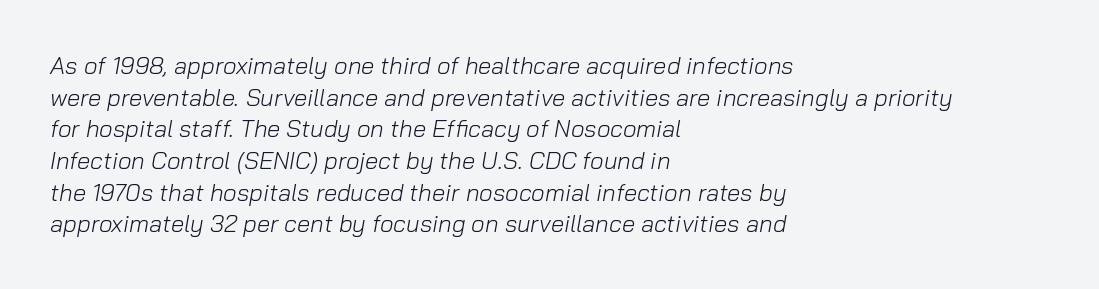
Glance below the letters and you will spot only blank space. A normal amount of white space separates one row of letters from the next. These lines stack with their left ends in a neat column. No heavy texture on the line: the type isn't bold. Here the glyphs are tracked normally, forming tight word shapes.
